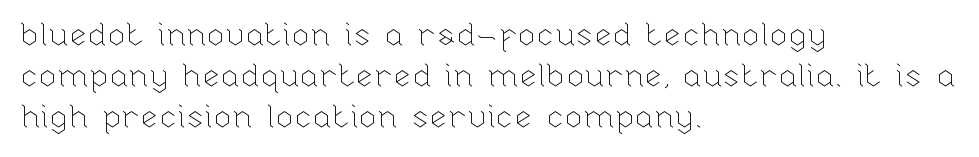
Q: Is the text bold? A: No.
Q: Is the text italic (slanted)? A: No, it is upright.
Q: Is the text underlined? A: No.
Q: How is the paragraph aligned? A: Left-aligned.
Q: Is the spacing between letters normal or unusually wide? A: Normal.
Q: Is the spacing between lines tight, normal or loose? A: Normal.
Q: Width (condensed, normal, or wide)? A: Normal.
Q: Stroke contrast? A: Low.
Q: x-height? A: Medium.
Q: Monospaced? A: No.
